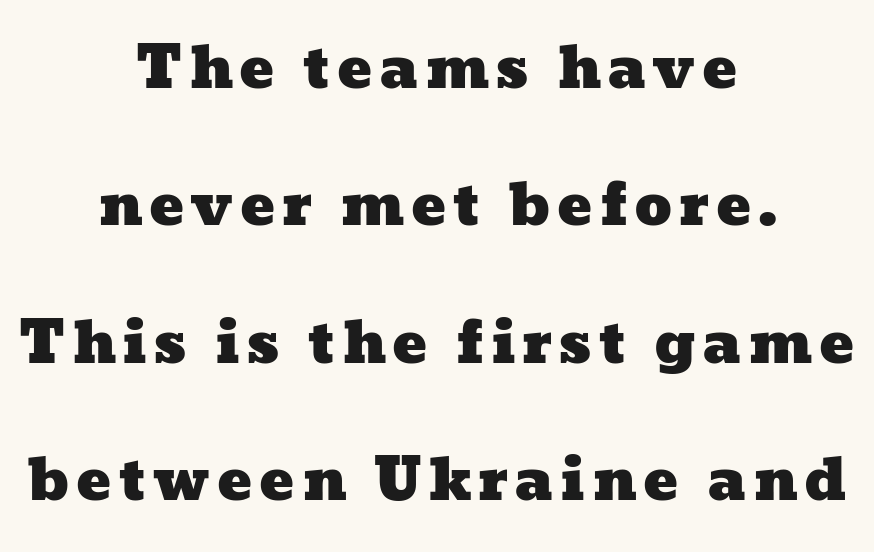
The image shows 58 px wide type; set centered, loose line spacing (2.37x), not underlined; low stroke contrast and a medium x-height.
